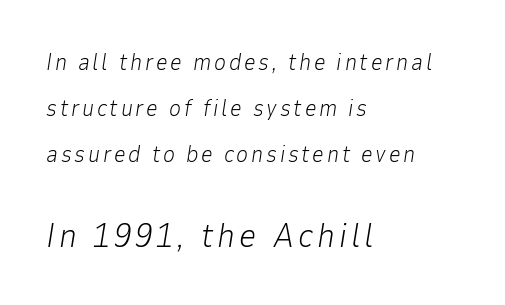
The image shows 34 px light type, italic (leaning right); set left-aligned, loose line spacing (2.01x), not underlined; the second (bottom) block is 1.48x larger; low stroke contrast and a medium x-height.
